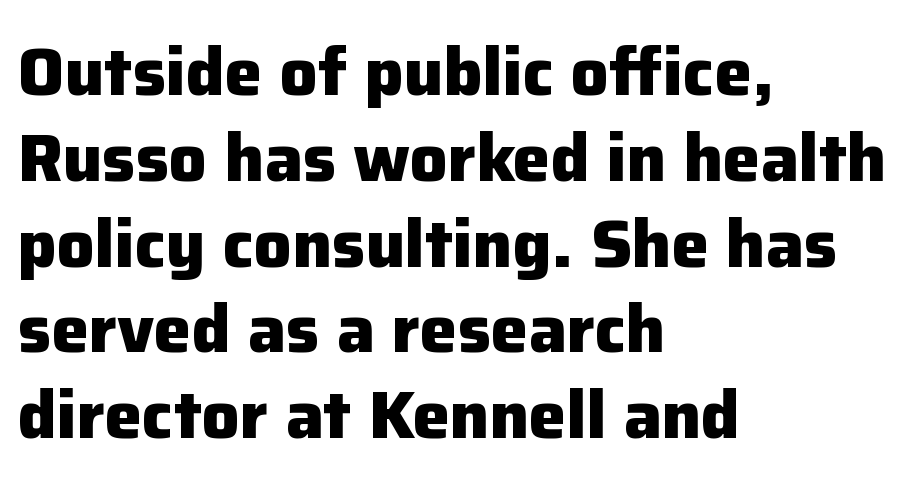
The image shows 67 px heavy sans-serif type, upright; set left-aligned, normal line spacing (1.28x), normal letter spacing, not underlined; low stroke contrast and a medium x-height.
